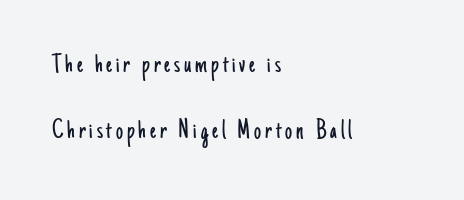
A typesetter would mark this as roman, not italic. Character widths vary here, with narrow letters taking less room than wide ones. Underlining? Definitely not there. Serif or sans? Sans — the stroke terminals are bare. The lines are quadded left.
